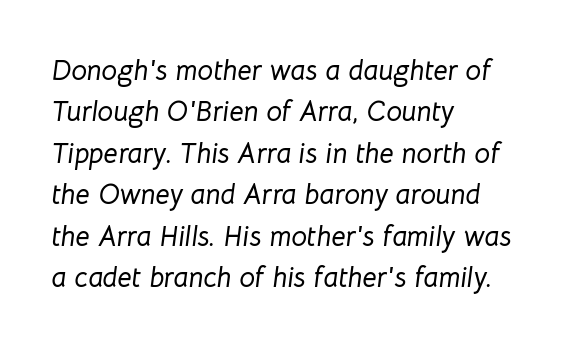
Q: Is the text italic (slanted)? A: Yes, it leans right by about 8 degrees.
Q: Is the text underlined? A: No.
Q: How is the paragraph aligned? A: Left-aligned.
Q: Is the spacing between letters normal or unusually wide? A: Normal.
Q: Is the spacing between lines tight, normal or loose? A: Normal.
Q: Width (condensed, normal, or wide)? A: Normal.
Q: Stroke contrast? A: Low.
Q: x-height? A: Medium.
Q: Monospaced? A: No.
